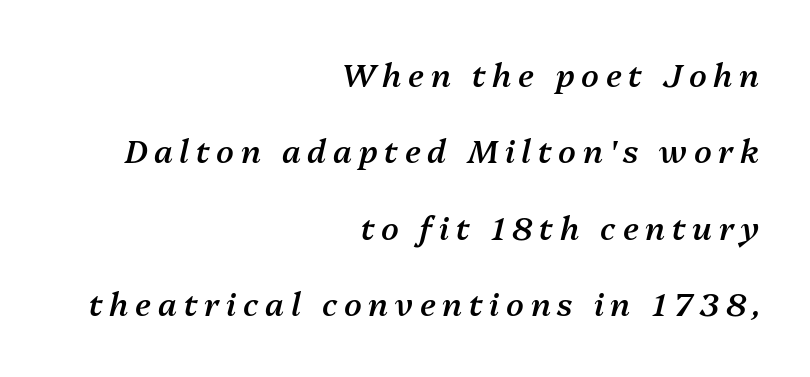
The gap between lines stays unmarked. The passage shown is semibold, sitting just below true bold. Looks like regular typesetting: each glyph gets only the width it needs. Visually the block forms a straight wall on the right and a jagged coastline on the left. Notice how the stems are inclined rather than vertical — that's the hallmark of italics. Tracking here is generous; glyphs stand well apart from one another.
